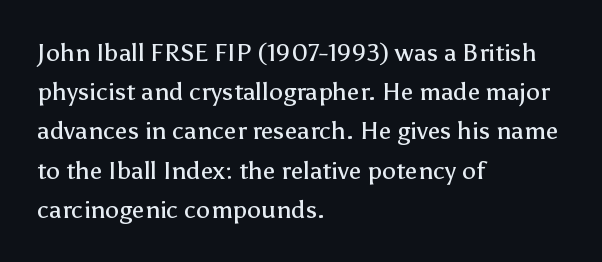
Q: Is the text bold? A: No.
Q: Is the text italic (slanted)? A: No, it is upright.
Q: Is the text underlined? A: No.
Q: How is the paragraph aligned? A: Left-aligned.
Q: Is the spacing between letters normal or unusually wide? A: Normal.
Q: Is the spacing between lines tight, normal or loose? A: Normal.
